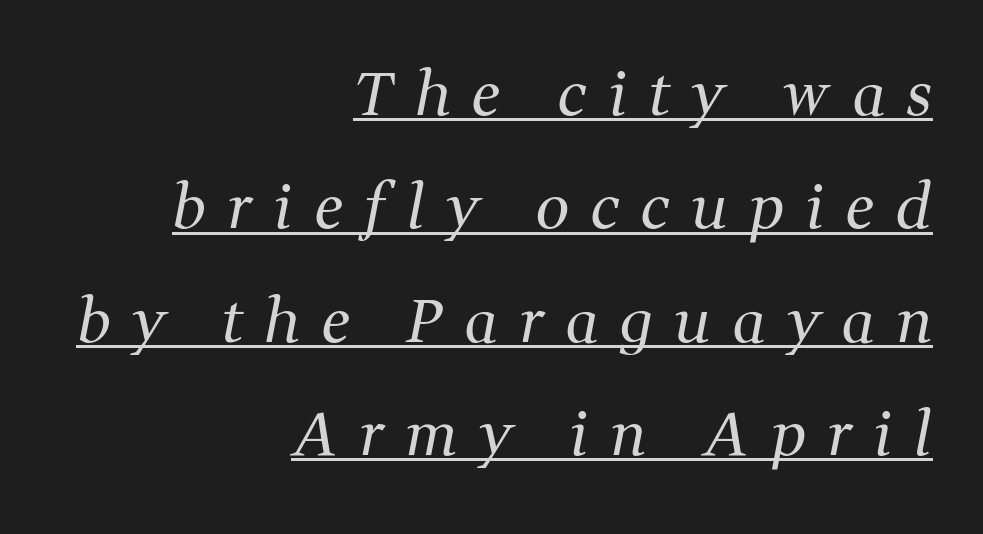
Q: Is the text bold? A: No.
Q: Is the text italic (slanted)? A: Yes, it leans right by about 11 degrees.
Q: Is the typeface a serif or a sans-serif typeface? A: Serif.
Q: Is the text underlined? A: Yes.
Q: How is the paragraph aligned? A: Right-aligned.
Q: Is the spacing between letters normal or unusually wide? A: Unusually wide.
Q: Width (condensed, normal, or wide)? A: Normal.
Q: Stroke contrast? A: Medium.
Q: x-height? A: Medium.
Q: Monospaced? A: No.
